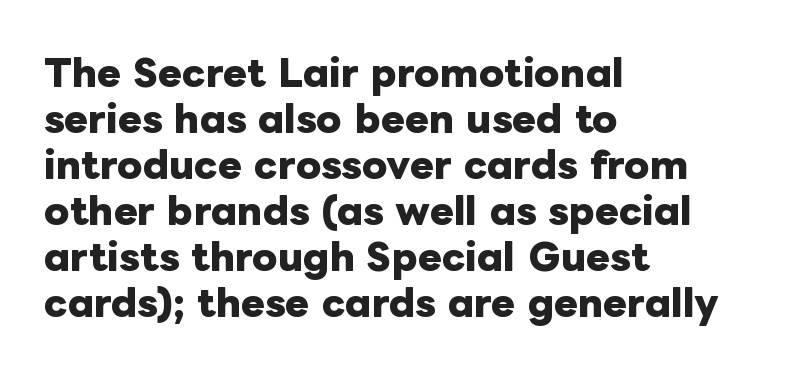
The sample has been set heavy, in full bold. Glance below the letters and you will spot only blank space. A typesetter would call this proportional, since set widths differ per character. The gaps between neighbouring characters are ordinary and unremarkable. Is there any slant? The stems are plumb.
